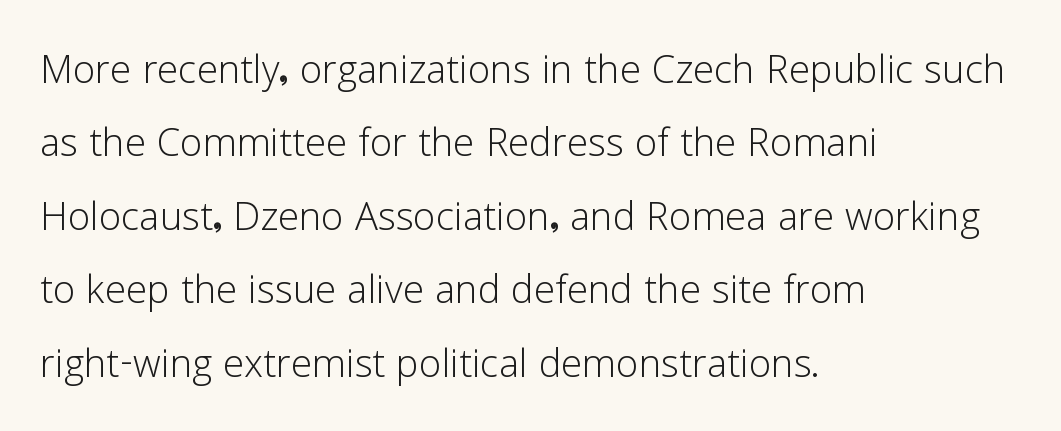
The characters display no serif detailing; their extremities are plain. A light-to-regular cut is what we see here. Proportional: the letters do not fall into vertical columns. A student would call this left alignment; a typographer would say flush left, rag right. Ascenders rise straight up at ninety degrees.
